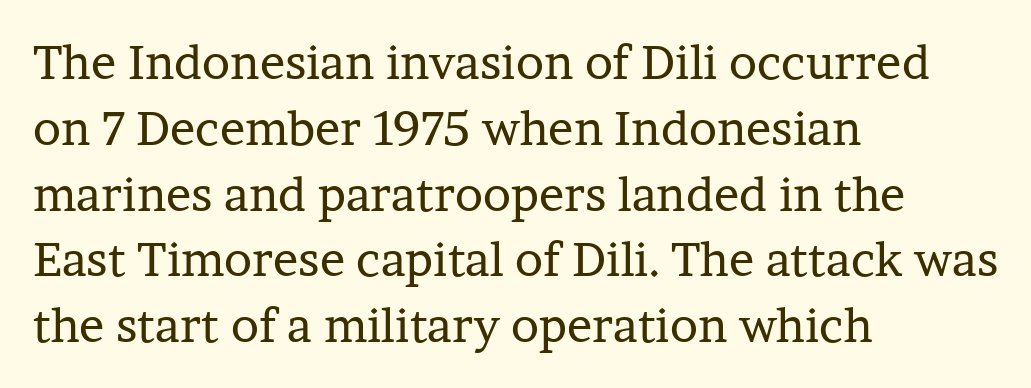
Q: Is the text bold? A: No.
Q: Is the text italic (slanted)? A: No, it is upright.
Q: Is the typeface a serif or a sans-serif typeface? A: Serif.
Q: Is the text underlined? A: No.
Q: How is the paragraph aligned? A: Left-aligned.
Q: Is the spacing between letters normal or unusually wide? A: Normal.
Q: Is the spacing between lines tight, normal or loose? A: Normal.
Q: Width (condensed, normal, or wide)? A: Normal.
Q: Stroke contrast? A: Low.
Q: x-height? A: Medium.
Q: Monospaced? A: No.
